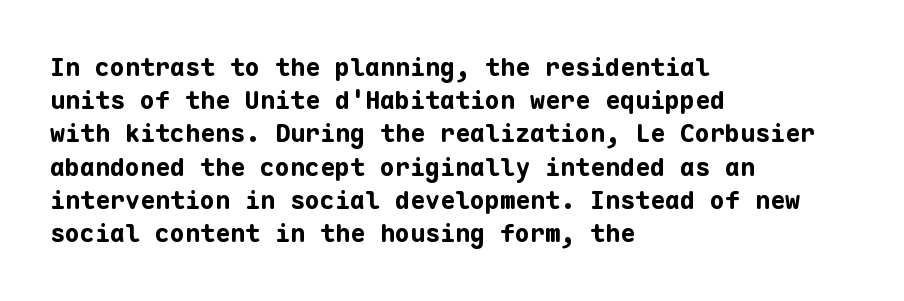
The image shows 25 px bold type, upright; set left-aligned, normal line spacing (1.33x), normal letter spacing, not underlined.
